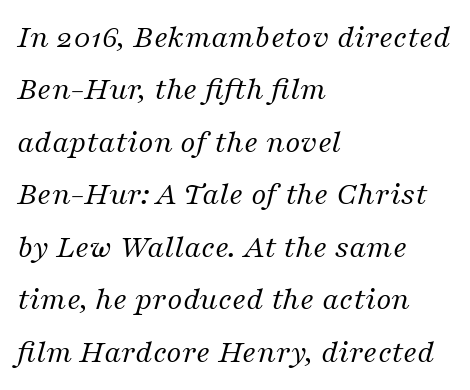
Q: Is the text bold? A: No.
Q: Is the text italic (slanted)? A: Yes, it leans right by about 16 degrees.
Q: Is the typeface a serif or a sans-serif typeface? A: Serif.
Q: Is the text underlined? A: No.
Q: How is the paragraph aligned? A: Left-aligned.
Q: Is the spacing between letters normal or unusually wide? A: Normal.
Q: Is the spacing between lines tight, normal or loose? A: Normal.
Q: Width (condensed, normal, or wide)? A: Normal.
Q: Stroke contrast? A: Medium.
Q: x-height? A: Medium.
Q: Monospaced? A: No.
